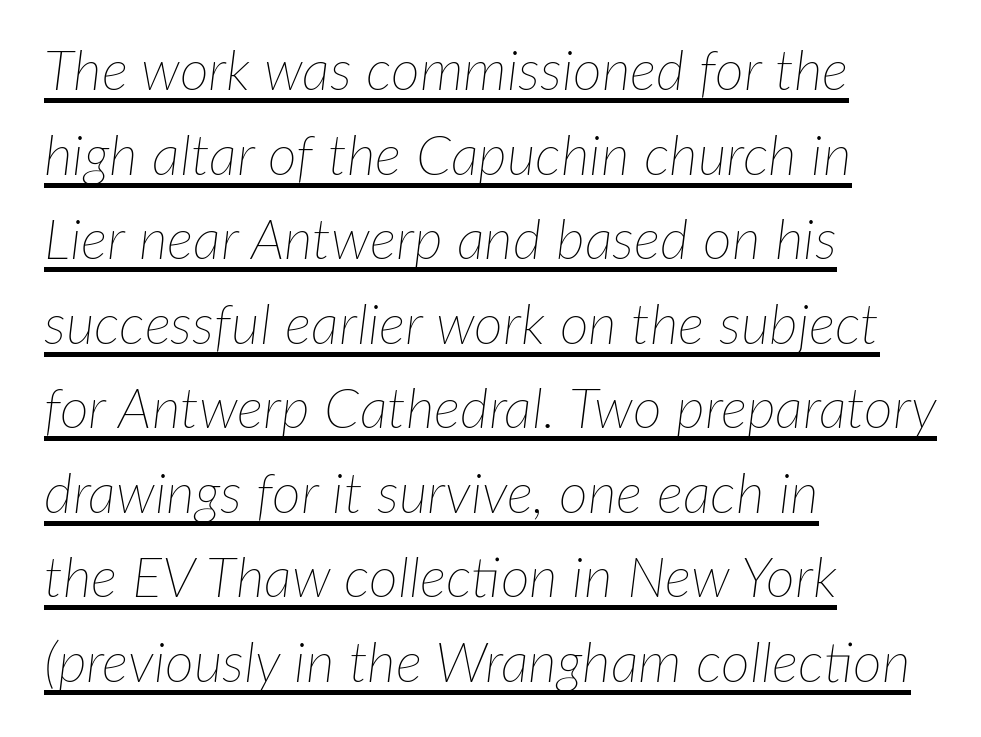
Q: Is the text bold? A: No.
Q: Is the text italic (slanted)? A: Yes, it leans right by about 7 degrees.
Q: Is the text underlined? A: Yes.
Q: How is the paragraph aligned? A: Left-aligned.
Q: Is the spacing between letters normal or unusually wide? A: Normal.
Q: Is the spacing between lines tight, normal or loose? A: Normal.
Q: Width (condensed, normal, or wide)? A: Normal.
Q: Stroke contrast? A: Low.
Q: x-height? A: Medium.
Q: Monospaced? A: No.
